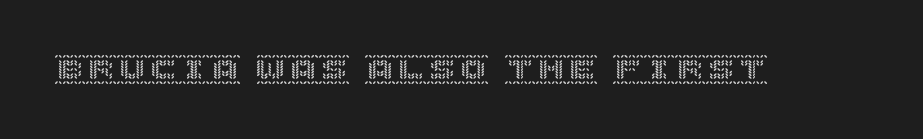
The image shows 31 px text type, upright; set normal letter spacing, not underlined; a large x-height.
